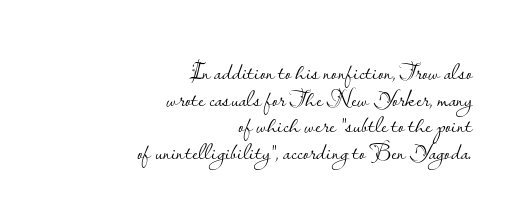
The image shows 25 px text type; set right-aligned, tight line spacing (1.07x), normal letter spacing, not underlined.
